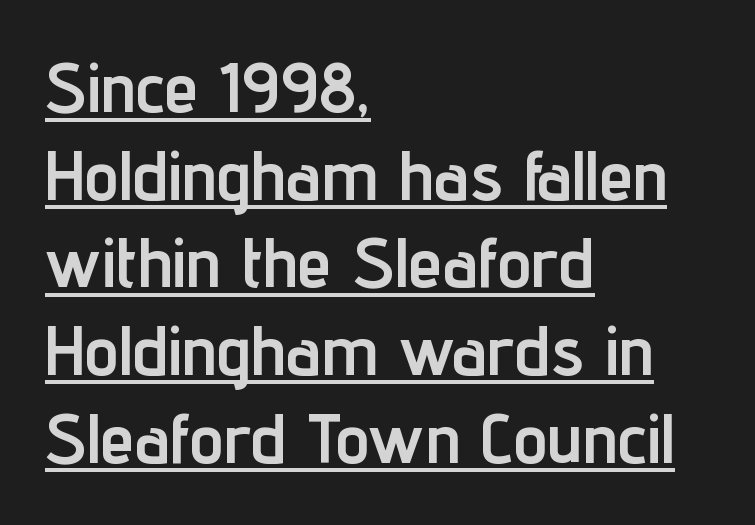
Normally led — the rows are evenly, conventionally spaced. Do the letters lean? They stand straight. Compared with an ordinary text face, these strokes are far heavier — a full bold. Glance below the letters and you will spot a drawn line. Layout note: lines flush left. The rendering keeps characters at their native spacing.
